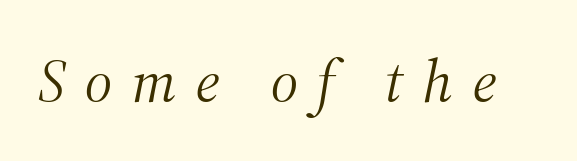
{"serif": "yes", "italic": "yes", "lean": "right", "slant_degrees": 12, "bold": "no", "weight": "light", "width": "normal", "stroke_contrast": "medium", "x_height": "medium", "monospaced": "no", "underline": "no", "letter_spacing": "wide", "letter_spacing_em": 0.32, "glyph_px": 61}
